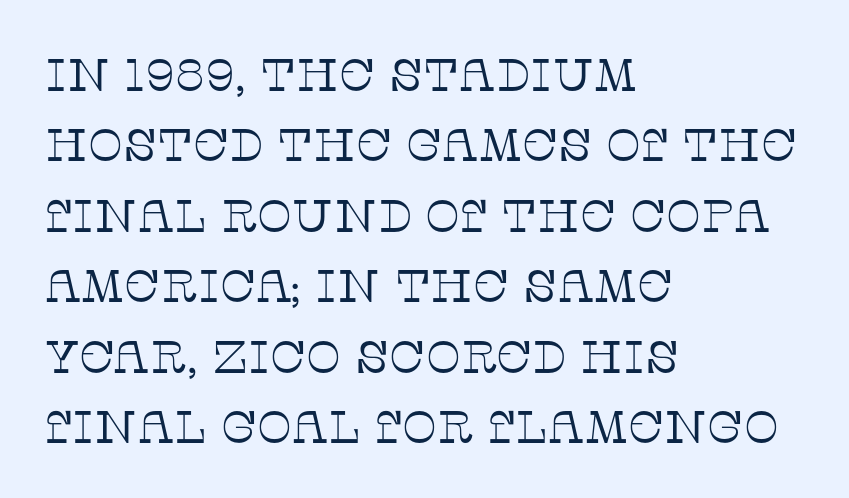
The image shows 46 px thin serif type, upright; set left-aligned, normal line spacing (1.53x), normal letter spacing, not underlined; low stroke contrast and a large x-height.
